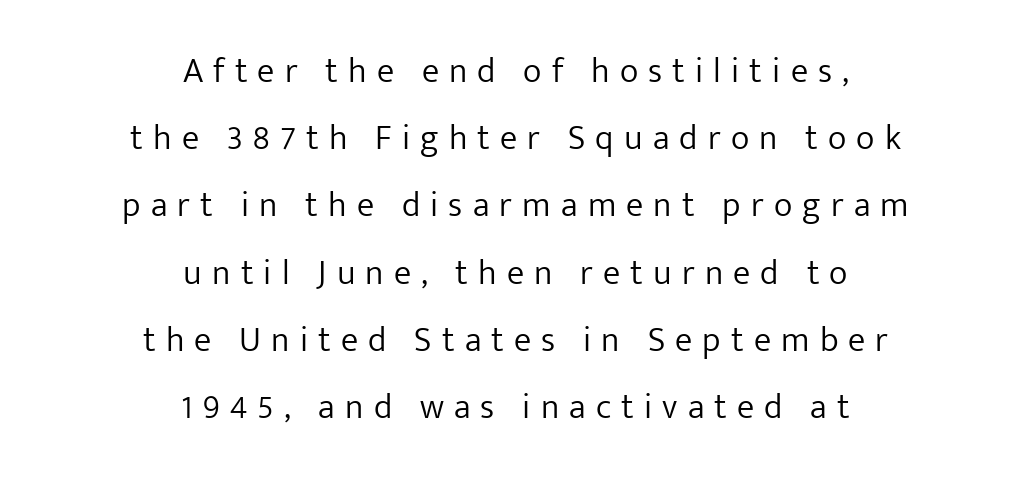
{"serif": "no", "italic": "no", "bold": "no", "weight": "light", "width": "normal", "stroke_contrast": "low", "x_height": "medium", "monospaced": "no", "underline": "no", "align": "center", "line_spacing": "loose", "line_spacing_ratio": 1.92, "letter_spacing": "wide", "letter_spacing_em": 0.29, "glyph_px": 35}
